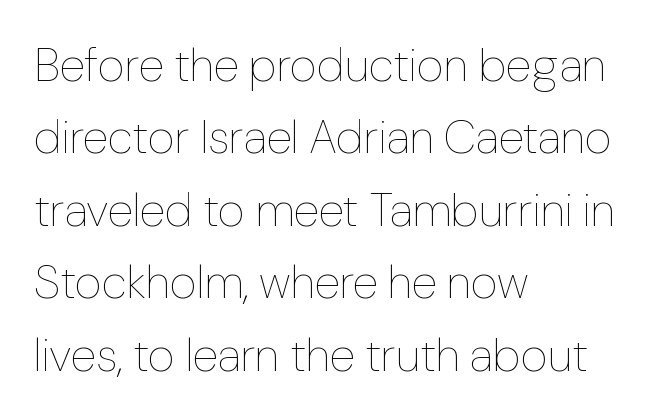
{"italic": "no", "bold": "no", "weight": "thin", "width": "normal", "stroke_contrast": "low", "x_height": "medium", "monospaced": "no", "underline": "no", "align": "left", "line_spacing": "normal", "line_spacing_ratio": 1.54, "letter_spacing": "normal", "letter_spacing_em": 0.0, "glyph_px": 47}
